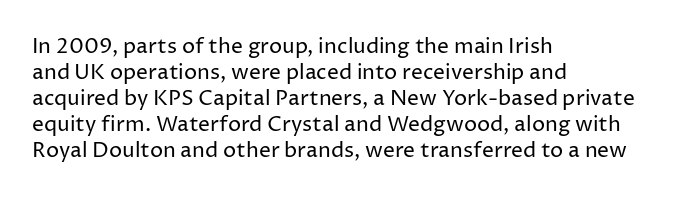
{"italic": "no", "bold": "no", "underline": "no", "align": "left", "line_spacing_ratio": 1.24, "letter_spacing": "normal", "letter_spacing_em": 0.0, "glyph_px": 21}
